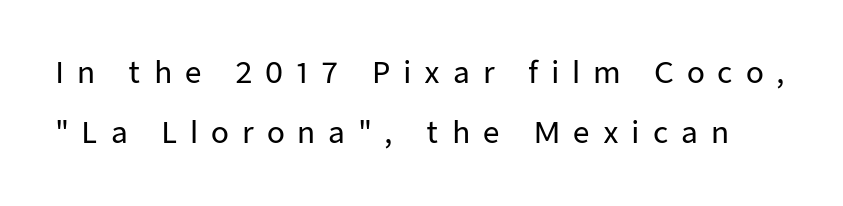
The image shows 29 px sans-serif type, upright; set loose line spacing (2.07x), unusually wide letter spacing (+0.44 em), not underlined; low stroke contrast and a medium x-height.
